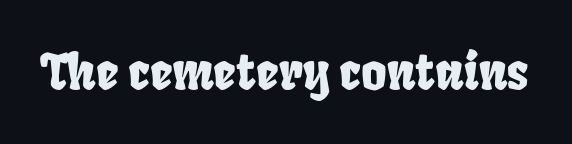
A typesetter would label this face a sans. The passage shown is typed in a proportional face where columns would drift. Inter-character spacing is left at the font's built-in metrics. No word sits above an underline.
